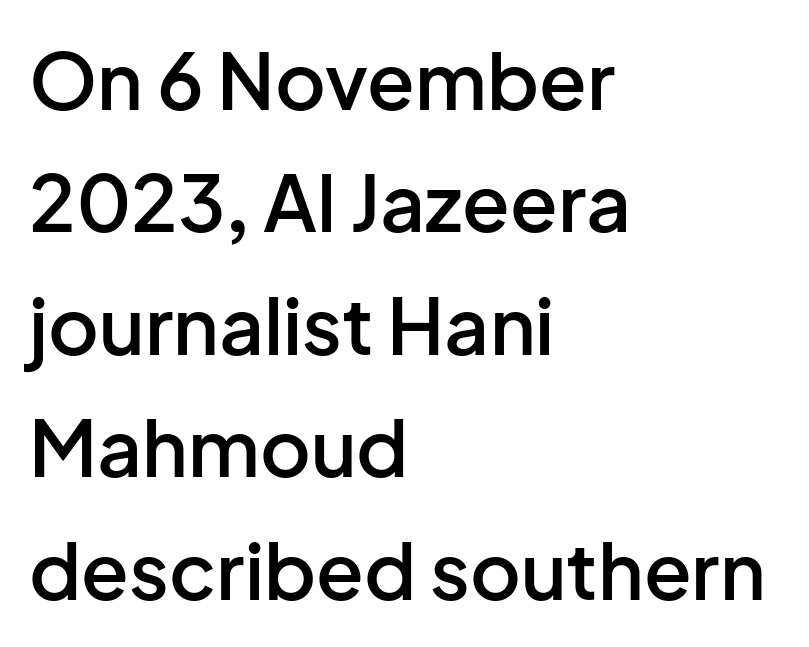
Q: Is the text bold? A: Semi-bold.
Q: Is the text italic (slanted)? A: No, it is upright.
Q: Is the typeface a serif or a sans-serif typeface? A: Sans-serif.
Q: Is the text underlined? A: No.
Q: How is the paragraph aligned? A: Left-aligned.
Q: Is the spacing between letters normal or unusually wide? A: Normal.
Q: Is the spacing between lines tight, normal or loose? A: Normal.
Q: Width (condensed, normal, or wide)? A: Normal.
Q: Stroke contrast? A: Low.
Q: x-height? A: Medium.
Q: Monospaced? A: No.
